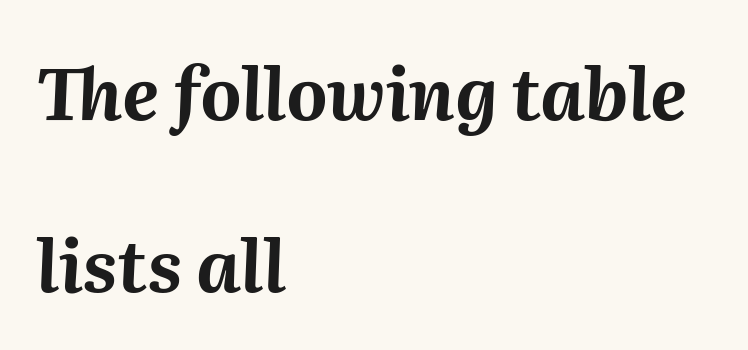
The image shows 71 px bold type, italic (leaning right); set left-aligned, loose line spacing (2.42x), normal letter spacing, not underlined; medium stroke contrast and a medium x-height.
